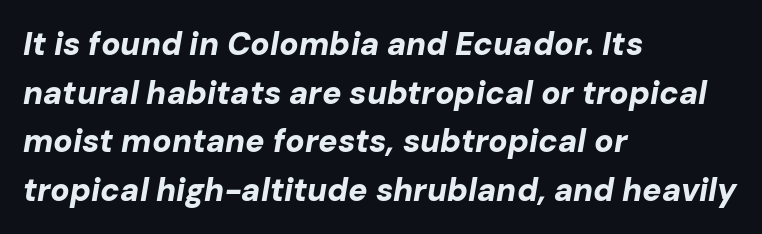
The image shows 32 px bold type, italic (leaning right); set left-aligned, normal line spacing (1.52x), normal letter spacing, not underlined; low stroke contrast and a medium x-height.
